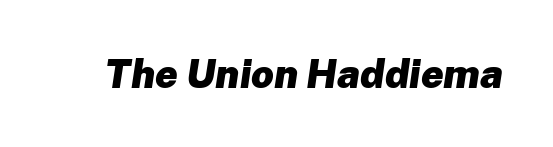
Q: Is the text bold? A: Yes.
Q: Is the text italic (slanted)? A: Yes, it leans right by about 8 degrees.
Q: Is the text underlined? A: No.
Q: Is the spacing between letters normal or unusually wide? A: Normal.
Q: Width (condensed, normal, or wide)? A: Normal.
Q: Stroke contrast? A: Low.
Q: x-height? A: Medium.
Q: Monospaced? A: No.
